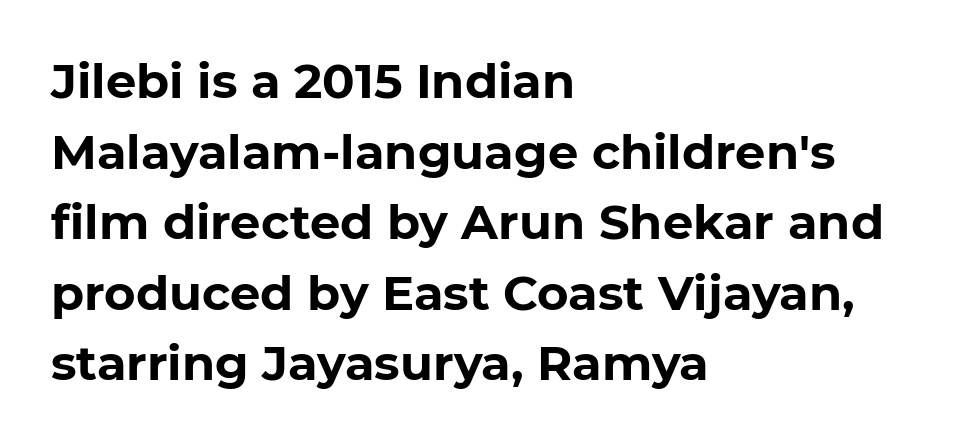
{"serif": "no", "italic": "no", "bold": "yes", "weight": "bold", "width": "normal", "stroke_contrast": "low", "x_height": "medium", "monospaced": "no", "underline": "no", "align": "left", "line_spacing": "normal", "line_spacing_ratio": 1.47, "letter_spacing": "normal", "letter_spacing_em": 0.0, "glyph_px": 48}
